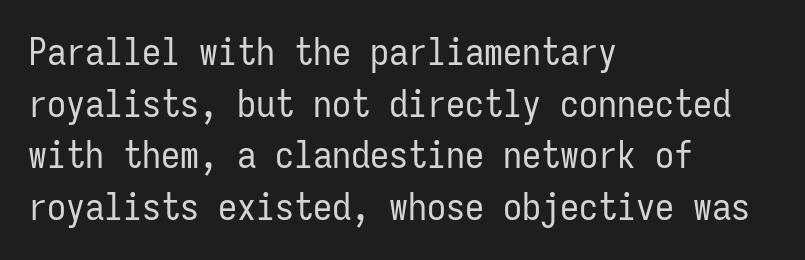
The image shows 38 px regular-weight, condensed sans-serif type, upright, monospaced; set left-aligned, normal line spacing (1.36x), normal letter spacing, not underlined; low stroke contrast and a medium x-height.
